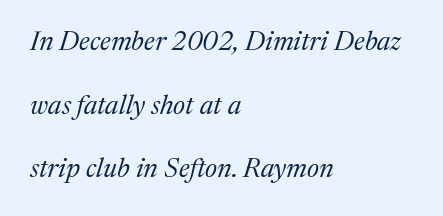
{"italic": "yes", "lean": "right", "slant_degrees": 17, "bold": "no", "underline": "no", "align": "left", "line_spacing": "loose", "line_spacing_ratio": 2.36, "letter_spacing": "normal", "letter_spacing_em": 0.0, "glyph_px": 27}
